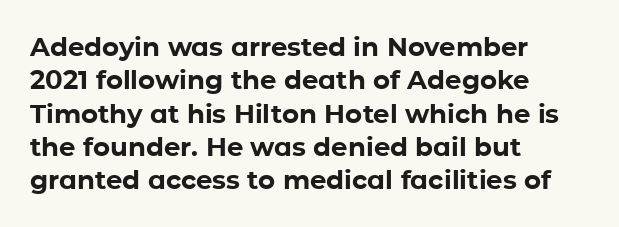
In terms of posture, this sample is upright. Look at the stroke-to-counter ratio: heavy, a bold. Notice how descenders clear the ascenders below comfortably — that's standard leading. The zone under the glyphs is completely vacant. The rendering keeps characters at their native spacing.
